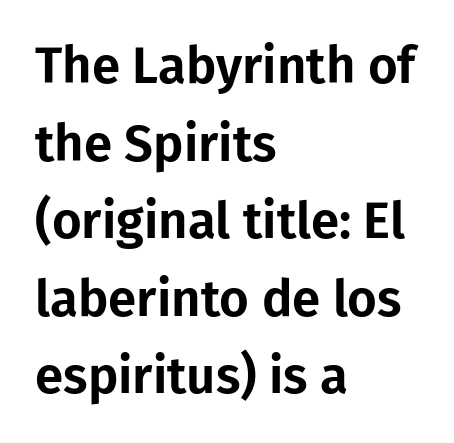
{"serif": "no", "italic": "no", "width": "normal", "stroke_contrast": "low", "x_height": "medium", "monospaced": "no", "underline": "no", "align": "left", "line_spacing": "normal", "line_spacing_ratio": 1.52, "letter_spacing": "normal", "letter_spacing_em": 0.0, "glyph_px": 51}
